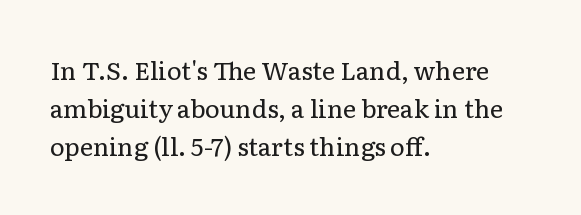
{"italic": "no", "bold": "no", "underline": "no", "align": "left", "line_spacing": "normal", "line_spacing_ratio": 1.53, "letter_spacing": "normal", "letter_spacing_em": 0.0, "glyph_px": 25}
